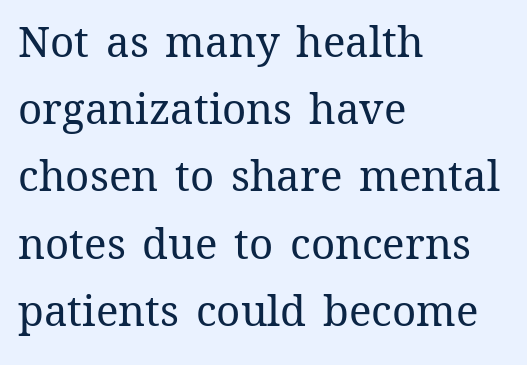
{"italic": "no", "bold": "no", "weight": "regular", "width": "normal", "stroke_contrast": "medium", "x_height": "medium", "monospaced": "no", "underline": "no", "align": "left", "line_spacing": "normal", "line_spacing_ratio": 1.6, "letter_spacing": "normal", "letter_spacing_em": 0.0, "glyph_px": 42}
